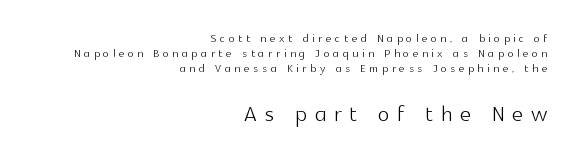
Q: Is the text bold? A: No.
Q: Is the text italic (slanted)? A: No, it is upright.
Q: Is the typeface a serif or a sans-serif typeface? A: Sans-serif.
Q: Is the text underlined? A: No.
Q: How is the paragraph aligned? A: Right-aligned.
Q: Is the spacing between letters normal or unusually wide? A: Unusually wide.
Q: Is the spacing between lines tight, normal or loose? A: Tight.
Q: Which block of text is set in a larger size, the first (top) or the second (bottom)? A: The second (bottom) one.
Q: Width (condensed, normal, or wide)? A: Normal.
Q: x-height? A: Medium.
Q: Monospaced? A: No.
